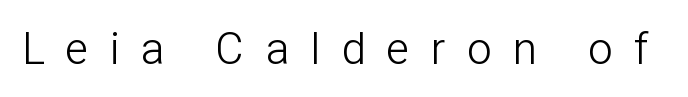
{"serif": "no", "italic": "no", "bold": "no", "weight": "light", "width": "condensed", "stroke_contrast": "low", "x_height": "medium", "monospaced": "no", "underline": "no", "letter_spacing": "wide", "letter_spacing_em": 0.5, "glyph_px": 44}
